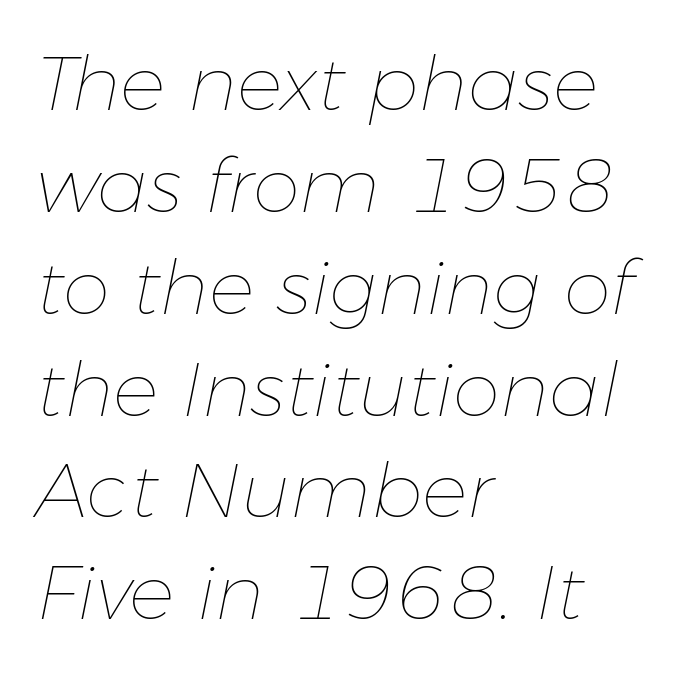
The image shows 76 px thin type, italic (leaning right); set left-aligned, normal line spacing (1.34x), normal letter spacing, not underlined; low stroke contrast and a medium x-height.
